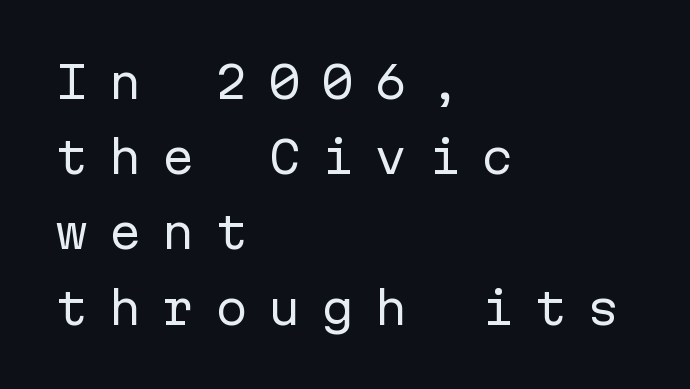
Q: Is the text bold? A: No.
Q: Is the text italic (slanted)? A: No, it is upright.
Q: Is the typeface a serif or a sans-serif typeface? A: Sans-serif.
Q: Is the text underlined? A: No.
Q: How is the paragraph aligned? A: Left-aligned.
Q: Is the spacing between letters normal or unusually wide? A: Unusually wide.
Q: Width (condensed, normal, or wide)? A: Normal.
Q: Stroke contrast? A: Low.
Q: x-height? A: Medium.
Q: Monospaced? A: Yes.
